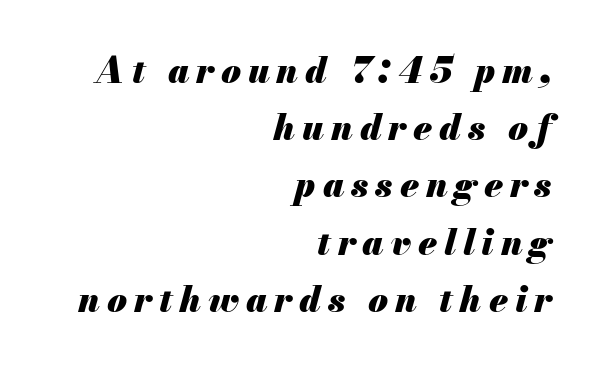
Q: Is the text bold? A: Yes.
Q: Is the text italic (slanted)? A: Yes, it leans right by about 13 degrees.
Q: Is the text underlined? A: No.
Q: How is the paragraph aligned? A: Right-aligned.
Q: Is the spacing between lines tight, normal or loose? A: Normal.
Q: Width (condensed, normal, or wide)? A: Normal.
Q: Stroke contrast? A: Medium.
Q: x-height? A: Small.
Q: Monospaced? A: No.
